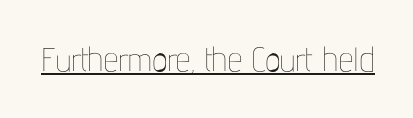
The image shows 33 px thin, condensed type, upright; set normal letter spacing, underlined; low stroke contrast and a medium x-height.
